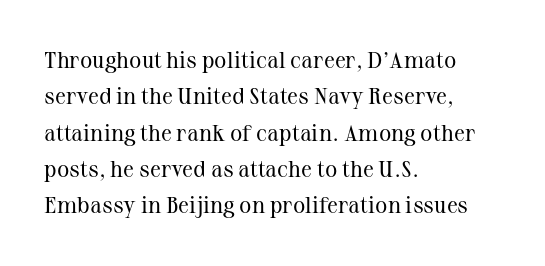
Q: Is the text bold? A: No.
Q: Is the text italic (slanted)? A: No, it is upright.
Q: Is the text underlined? A: No.
Q: How is the paragraph aligned? A: Left-aligned.
Q: Is the spacing between letters normal or unusually wide? A: Normal.
Q: Is the spacing between lines tight, normal or loose? A: Normal.
